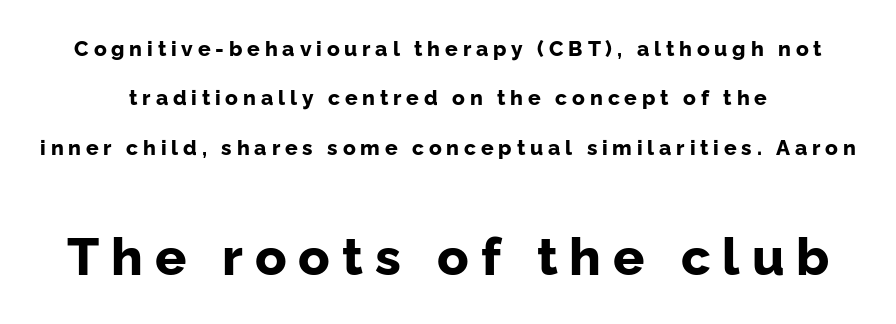
The vertical gap from one line to the next is large. The passage shown is typeset with a sans-serif family. No italicization has been applied; the sample stays upright. Bold? Absolutely — the strokes are thick and heavy. These lines are rendered in a variable-pitch font.
